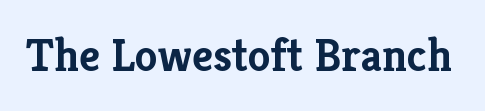
Spacing verdict: proportional, widths tailored to each character. Descenders are the only things crossing below the line. The sample has been set heavy, in full bold. The type is set solid horizontally, with unmodified tracking. The lettering holds an erect, upright posture throughout.
